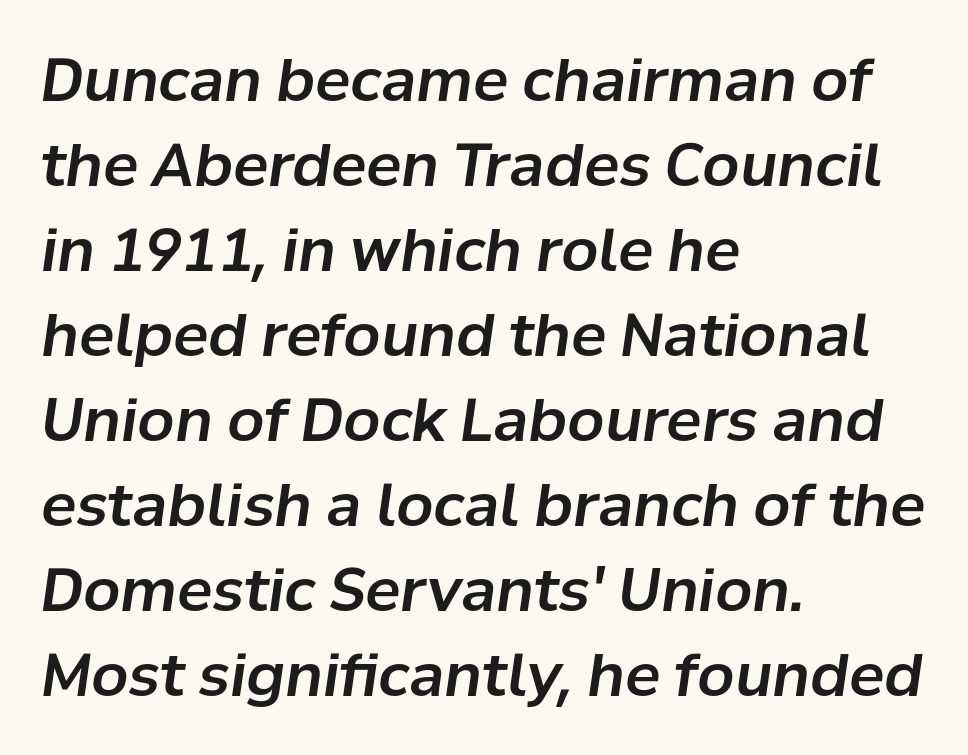
{"italic": "yes", "lean": "right", "slant_degrees": 8, "width": "normal", "stroke_contrast": "low", "x_height": "medium", "monospaced": "no", "underline": "no", "align": "left", "line_spacing": "normal", "line_spacing_ratio": 1.44, "letter_spacing": "normal", "letter_spacing_em": 0.0, "glyph_px": 59}
